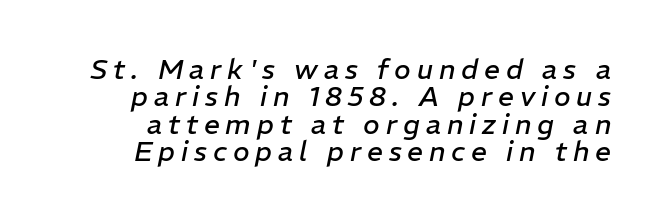
Q: Is the text bold? A: No.
Q: Is the text italic (slanted)? A: Yes, it leans right by about 11 degrees.
Q: Is the text underlined? A: No.
Q: Is the spacing between letters normal or unusually wide? A: Unusually wide.
Q: Is the spacing between lines tight, normal or loose? A: Tight.
Q: Width (condensed, normal, or wide)? A: Normal.
Q: Stroke contrast? A: Low.
Q: x-height? A: Medium.
Q: Monospaced? A: No.
